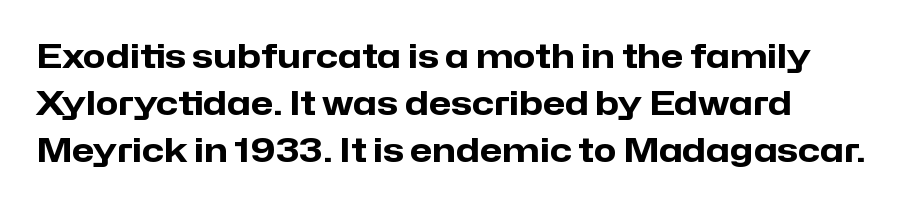
Q: Is the text bold? A: Yes.
Q: Is the text italic (slanted)? A: No, it is upright.
Q: Is the typeface a serif or a sans-serif typeface? A: Sans-serif.
Q: Is the text underlined? A: No.
Q: Is the spacing between letters normal or unusually wide? A: Normal.
Q: Is the spacing between lines tight, normal or loose? A: Normal.
Q: Width (condensed, normal, or wide)? A: Normal.
Q: Stroke contrast? A: Low.
Q: x-height? A: Medium.
Q: Monospaced? A: No.
